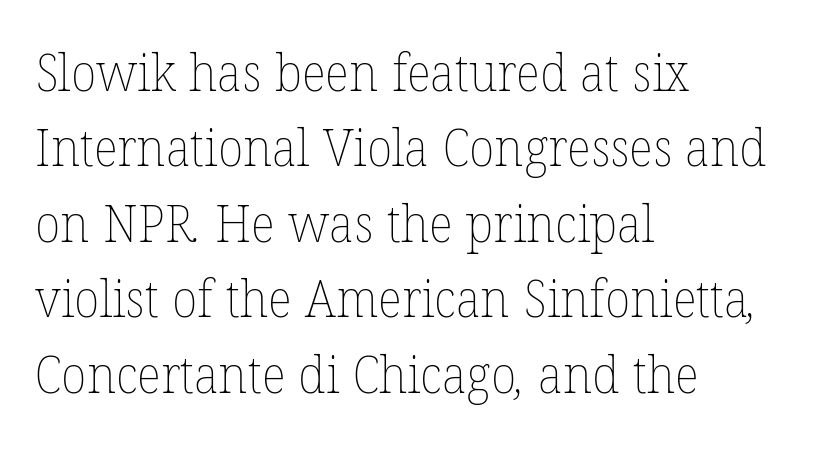
{"bold": "no", "weight": "thin", "width": "normal", "stroke_contrast": "low", "x_height": "medium", "monospaced": "no", "underline": "no", "align": "left", "line_spacing": "normal", "line_spacing_ratio": 1.45, "letter_spacing": "normal", "letter_spacing_em": 0.0, "glyph_px": 52}
